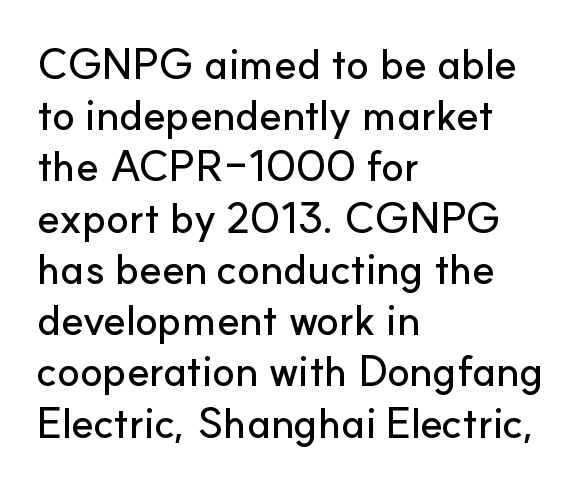
Underline: absent. Note the varied advance widths — an 'i' is clearly narrower than an 'm'. Letterform terminals end flat and unadorned throughout the passage. The lettering stays uniformly vertical, giving the passage a roman look. Honestly, the letter spacing is just normal — you wouldn't notice it. The rag falls on the right side of this text block.
